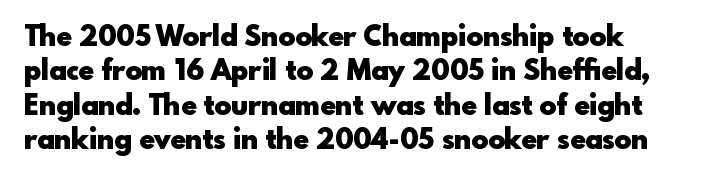
The image shows 28 px heavy sans-serif type, upright; set line spacing 1.23x, normal letter spacing, not underlined; a small x-height.
